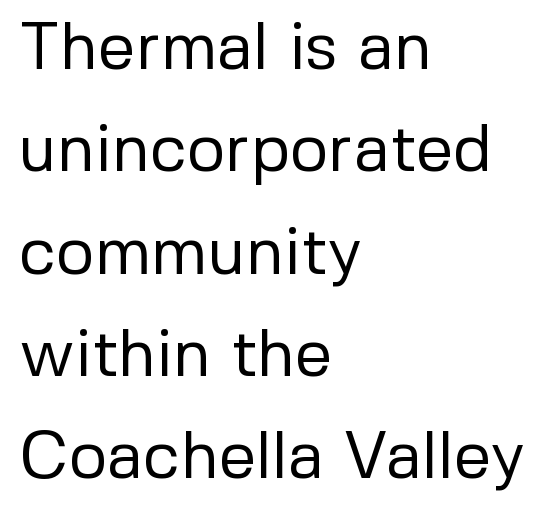
{"serif": "no", "italic": "no", "bold": "no", "weight": "regular", "width": "normal", "stroke_contrast": "low", "x_height": "medium", "monospaced": "no", "underline": "no", "align": "left", "line_spacing": "normal", "line_spacing_ratio": 1.55, "letter_spacing": "normal", "letter_spacing_em": 0.0, "glyph_px": 66}
